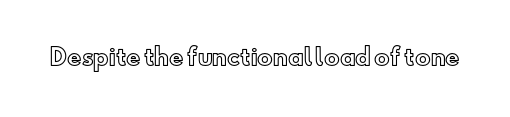
Tall strokes in this sample are plumb rather than angled. Short note: letters normally spaced. Lines of text with bare space underneath.
